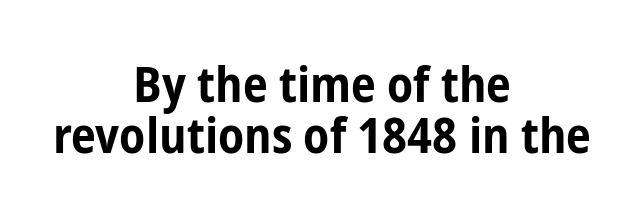
Q: Is the text bold? A: Yes.
Q: Is the text italic (slanted)? A: No, it is upright.
Q: Is the typeface a serif or a sans-serif typeface? A: Sans-serif.
Q: Is the text underlined? A: No.
Q: How is the paragraph aligned? A: Centered.
Q: Is the spacing between letters normal or unusually wide? A: Normal.
Q: Is the spacing between lines tight, normal or loose? A: Tight.
Q: Width (condensed, normal, or wide)? A: Condensed.
Q: Stroke contrast? A: Low.
Q: x-height? A: Medium.
Q: Monospaced? A: No.
